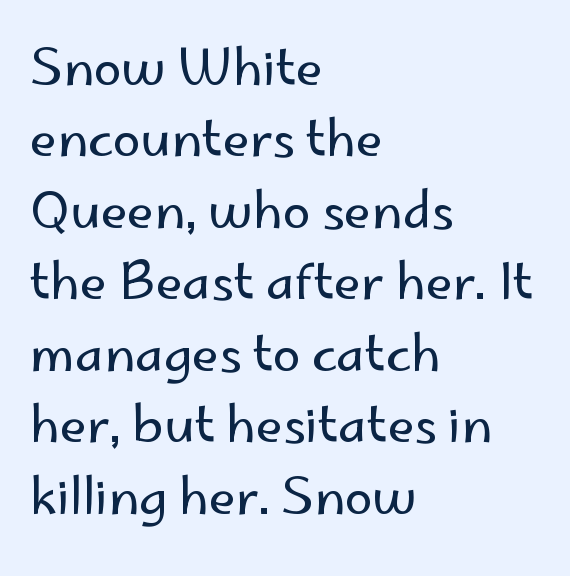
Note: no serifs on the glyphs. Summary of weight: not heavy and not bold. The letters advance in unequal steps, a hallmark of proportional type. Horizontal bands of white between lines are of average thickness. In CSS terms this would be text-align: left. The lettering stays uniformly vertical, giving the passage a roman look.
